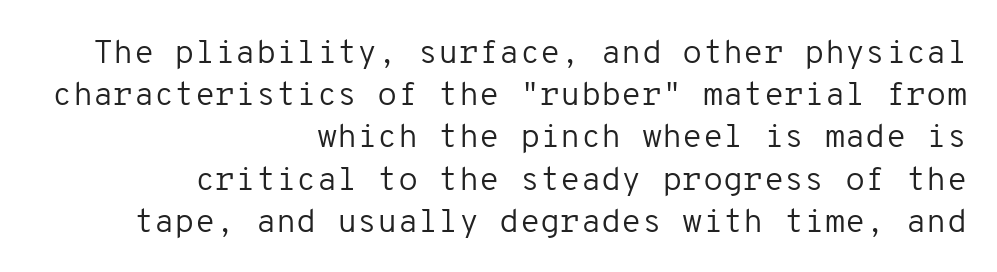
{"serif": "no", "italic": "no", "bold": "no", "weight": "regular", "width": "normal", "stroke_contrast": "low", "x_height": "medium", "monospaced": "yes", "underline": "no", "align": "right", "line_spacing": "normal", "line_spacing_ratio": 1.28, "letter_spacing": "normal", "letter_spacing_em": 0.0, "glyph_px": 33}
